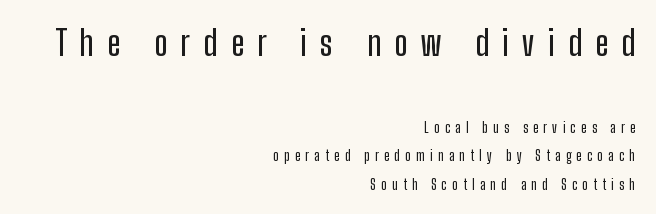
Q: Is the text italic (slanted)? A: No, it is upright.
Q: Is the typeface a serif or a sans-serif typeface? A: Sans-serif.
Q: Is the text underlined? A: No.
Q: How is the paragraph aligned? A: Right-aligned.
Q: Is the spacing between letters normal or unusually wide? A: Unusually wide.
Q: Is the spacing between lines tight, normal or loose? A: Loose.
Q: Which block of text is set in a larger size, the first (top) or the second (bottom)? A: The first (top) one.
Q: Width (condensed, normal, or wide)? A: Condensed.
Q: Stroke contrast? A: Low.
Q: x-height? A: Medium.
Q: Monospaced? A: No.
